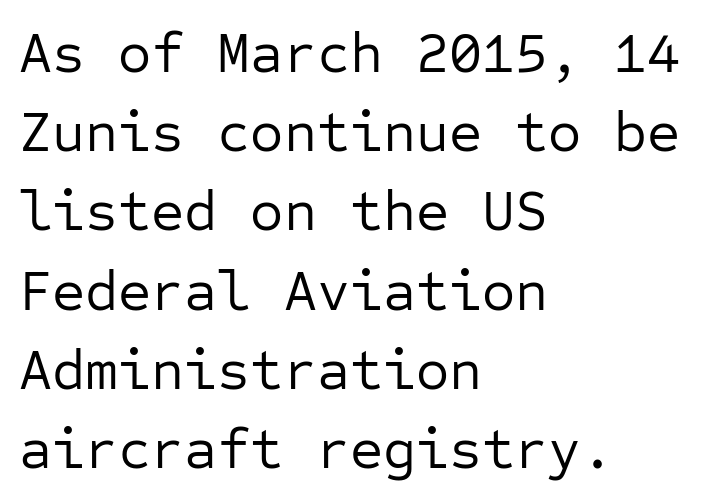
Q: Is the text bold? A: No.
Q: Is the text italic (slanted)? A: No, it is upright.
Q: Is the typeface a serif or a sans-serif typeface? A: Sans-serif.
Q: Is the text underlined? A: No.
Q: How is the paragraph aligned? A: Left-aligned.
Q: Is the spacing between letters normal or unusually wide? A: Normal.
Q: Is the spacing between lines tight, normal or loose? A: Normal.
Q: Width (condensed, normal, or wide)? A: Normal.
Q: Stroke contrast? A: Low.
Q: x-height? A: Medium.
Q: Monospaced? A: Yes.
